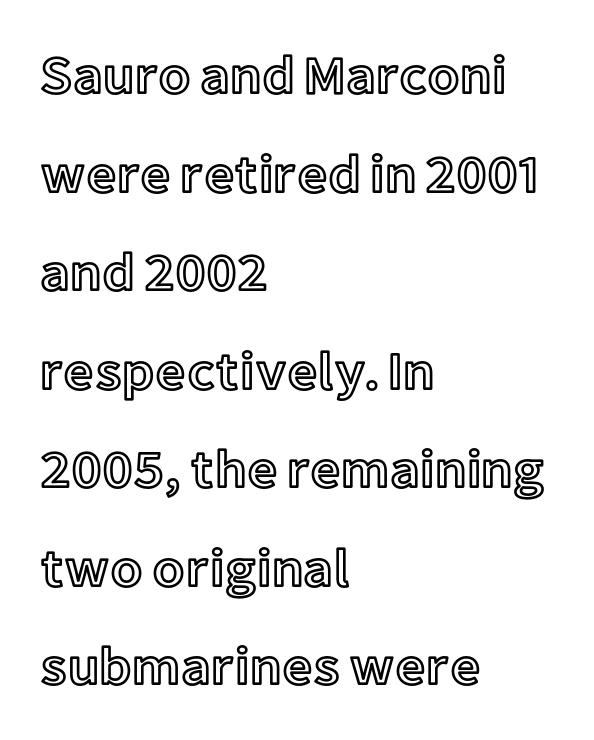
The image shows 53 px text type, upright; set left-aligned, line spacing 1.86x, normal letter spacing, not underlined; a medium x-height.
